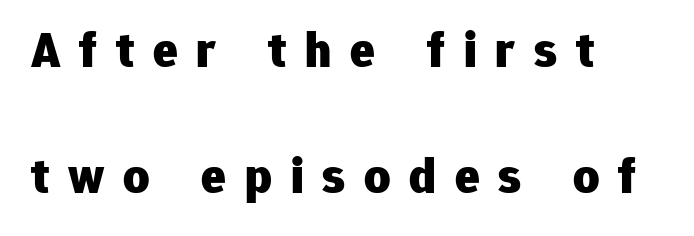
The image shows 51 px heavy sans-serif type, upright; set left-aligned, loose line spacing (2.48x), unusually wide letter spacing (+0.37 em), not underlined; low stroke contrast and a medium x-height.
